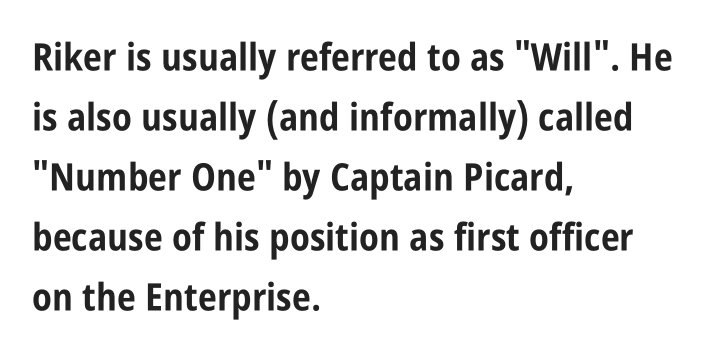
{"serif": "no", "italic": "no", "bold": "yes", "weight": "bold", "width": "condensed", "stroke_contrast": "low", "x_height": "large", "monospaced": "no", "underline": "no", "align": "left", "line_spacing": "normal", "line_spacing_ratio": 1.58, "letter_spacing": "normal", "letter_spacing_em": 0.0, "glyph_px": 38}
